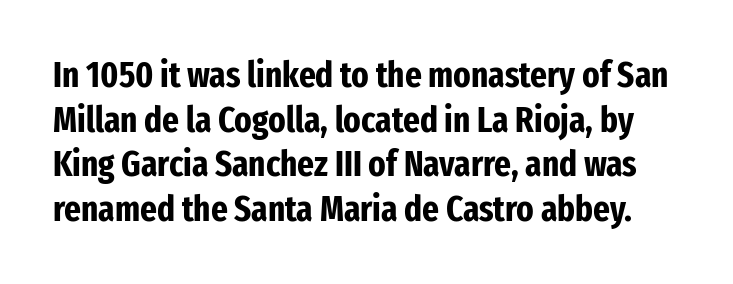
The image shows 36 px bold, condensed sans-serif type, upright; set line spacing 1.24x, normal letter spacing, not underlined; low stroke contrast and a medium x-height.
